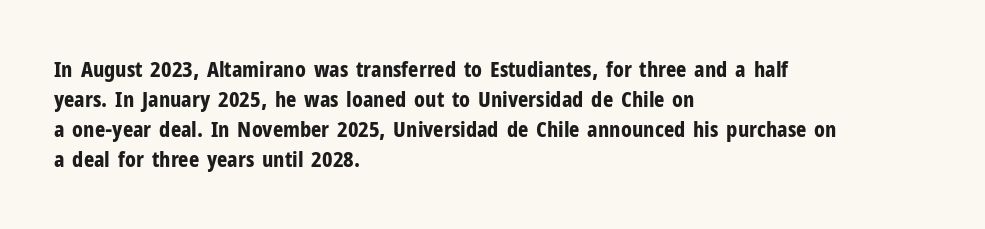
The image shows 22 px bold type, upright; set left-aligned, normal line spacing (1.37x), normal letter spacing, not underlined.
